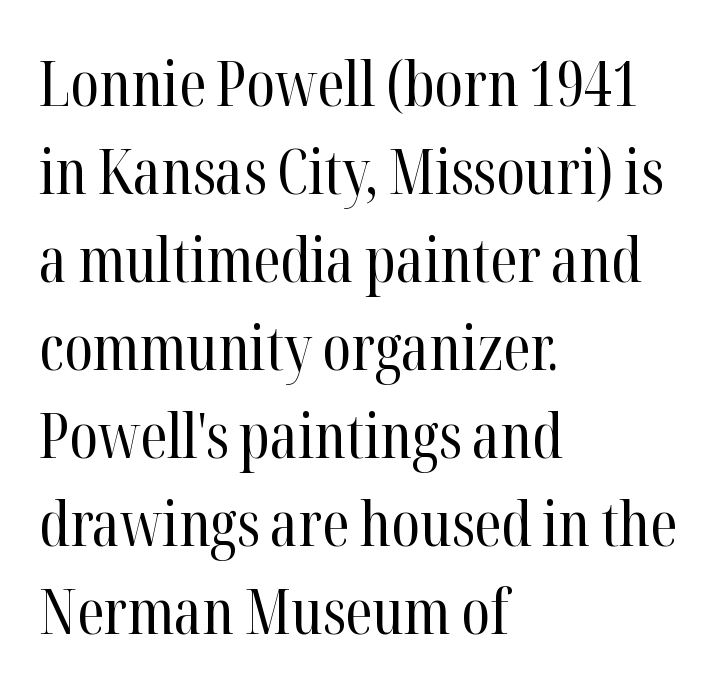
The image shows 62 px regular-weight, condensed serif type, upright; set left-aligned, normal line spacing (1.42x), normal letter spacing, not underlined; high stroke contrast and a medium x-height.
